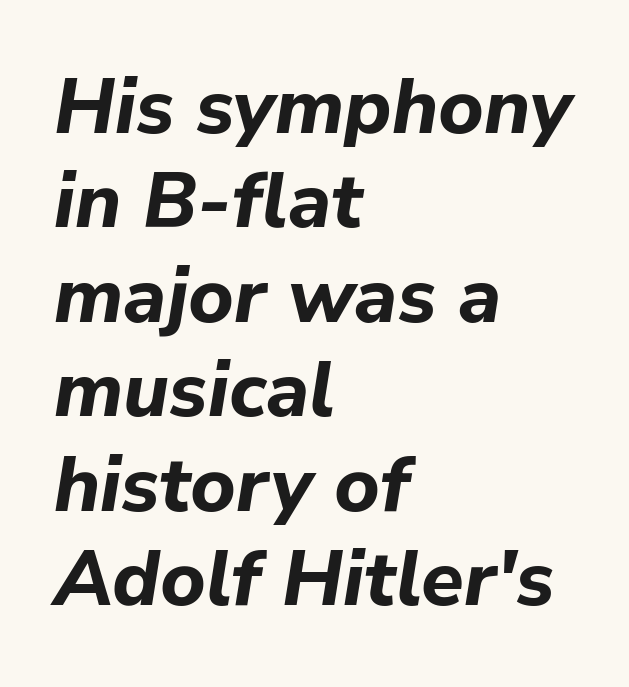
The image shows 78 px bold type, italic (leaning right); set left-aligned, line spacing 1.21x, normal letter spacing, not underlined; low stroke contrast and a medium x-height.
